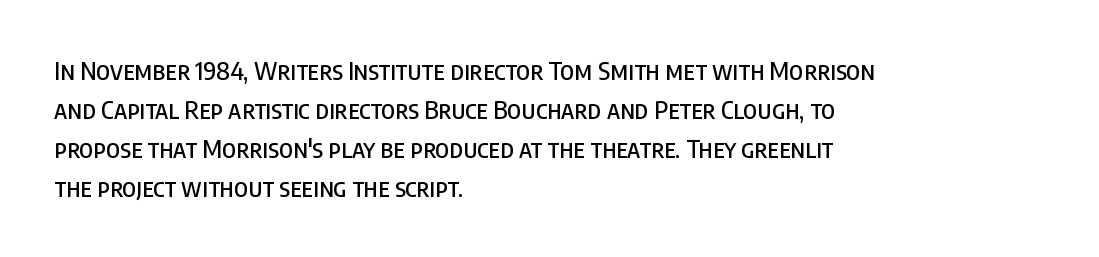
Q: Is the text italic (slanted)? A: No, it is upright.
Q: Is the text underlined? A: No.
Q: How is the paragraph aligned? A: Left-aligned.
Q: Is the spacing between letters normal or unusually wide? A: Normal.
Q: Is the spacing between lines tight, normal or loose? A: Normal.
